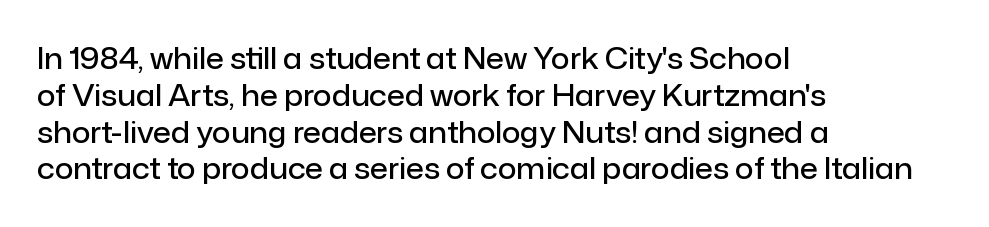
{"serif": "no", "italic": "no", "bold": "semi", "weight": "semibold", "width": "normal", "stroke_contrast": "low", "x_height": "medium", "monospaced": "no", "underline": "no", "align": "left", "line_spacing": "normal", "line_spacing_ratio": 1.27, "letter_spacing": "normal", "letter_spacing_em": 0.0, "glyph_px": 29}
